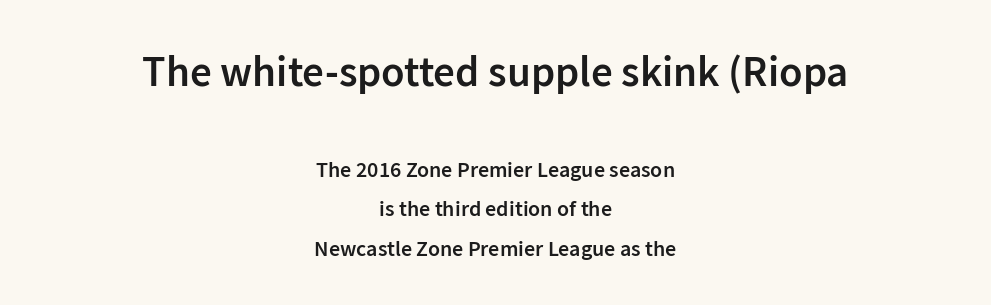
Type without underlining. Which of the two is more prominent by size? The first, at the top. This sample has the flowing, uneven cadence of proportional lettering. In terms of letterspacing, this is plain default setting. Reading down the block, each line starts at a different indent, mirrored at its end. Italic: no, the glyphs are upright roman.
